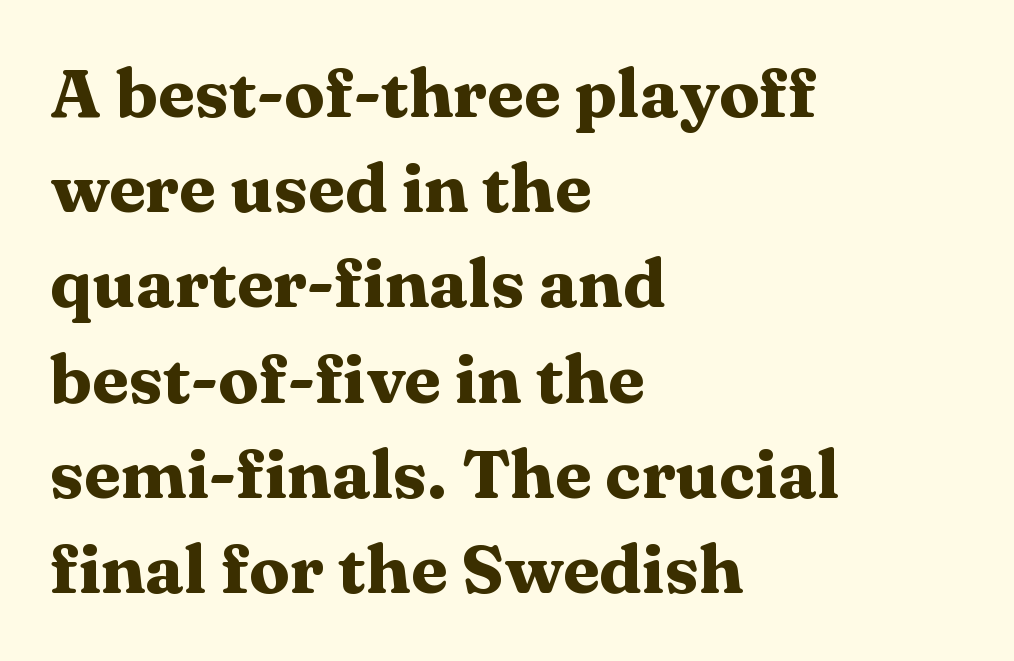
Q: Is the text bold? A: Yes.
Q: Is the text italic (slanted)? A: No, it is upright.
Q: Is the typeface a serif or a sans-serif typeface? A: Serif.
Q: Is the text underlined? A: No.
Q: How is the paragraph aligned? A: Left-aligned.
Q: Is the spacing between letters normal or unusually wide? A: Normal.
Q: Is the spacing between lines tight, normal or loose? A: Normal.
Q: Width (condensed, normal, or wide)? A: Wide.
Q: Stroke contrast? A: Medium.
Q: x-height? A: Medium.
Q: Monospaced? A: No.
